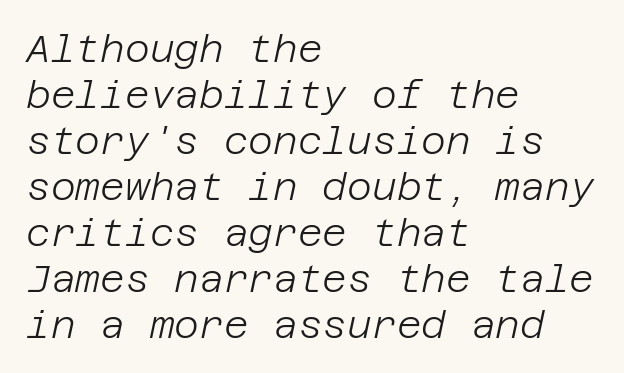
The gaps between neighbouring characters are ordinary and unremarkable. The font's italic variant was chosen for this text. The strokes are not fattened; the text isn't bold. The space beneath each line is pristine and unruled.
